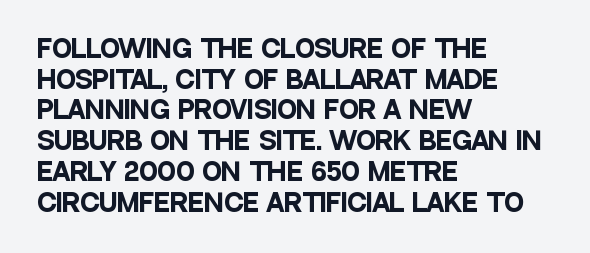
{"italic": "no", "bold": "yes", "underline": "no", "align": "left", "line_spacing": "normal", "line_spacing_ratio": 1.28, "letter_spacing": "normal", "letter_spacing_em": 0.0, "glyph_px": 24}
